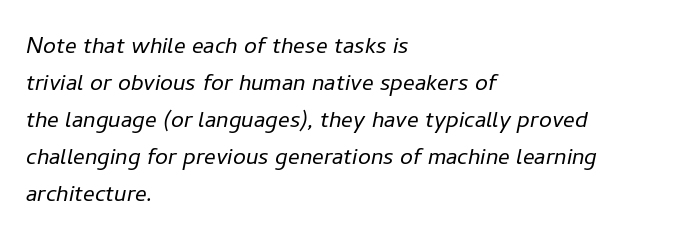
{"italic": "yes", "lean": "right", "slant_degrees": 11, "bold": "no", "weight": "light", "width": "normal", "stroke_contrast": "low", "x_height": "medium", "monospaced": "no", "underline": "no", "align": "left", "line_spacing": "normal", "line_spacing_ratio": 1.28, "letter_spacing": "normal", "letter_spacing_em": 0.0, "glyph_px": 29}
